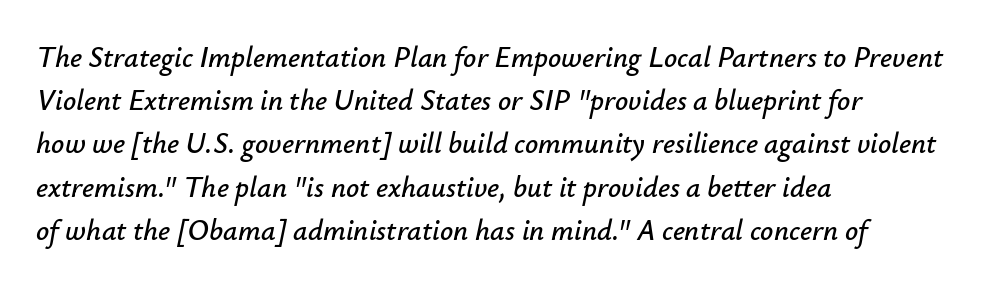
Q: Is the text italic (slanted)? A: Yes, it leans right by about 12 degrees.
Q: Is the text underlined? A: No.
Q: How is the paragraph aligned? A: Left-aligned.
Q: Is the spacing between letters normal or unusually wide? A: Normal.
Q: Is the spacing between lines tight, normal or loose? A: Normal.
Q: Width (condensed, normal, or wide)? A: Normal.
Q: Stroke contrast? A: Low.
Q: x-height? A: Small.
Q: Monospaced? A: No.
